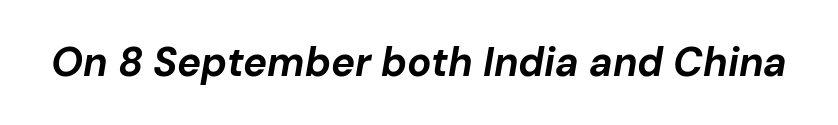
{"italic": "yes", "lean": "right", "slant_degrees": 10, "bold": "yes", "weight": "bold", "width": "normal", "stroke_contrast": "low", "x_height": "medium", "monospaced": "no", "underline": "no", "letter_spacing": "normal", "letter_spacing_em": 0.0, "glyph_px": 40}
